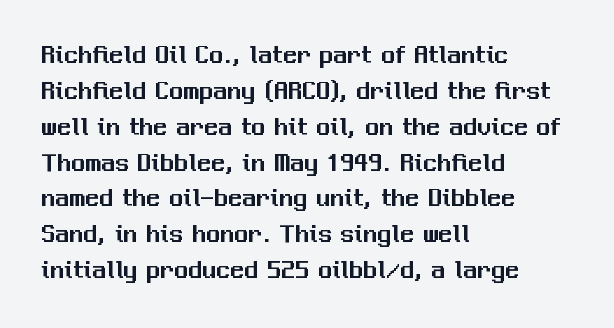
The image shows 28 px sans-serif type, upright; set left-aligned, normal line spacing (1.28x), normal letter spacing, not underlined; medium stroke contrast and a medium x-height.
